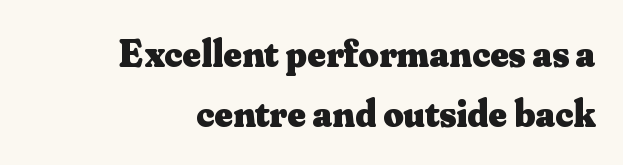
Strong, thick strokes mark this as bold type. A typesetter would call this zero additional tracking. Which margin do the lines hug? The right one — the left edge is uneven. Just letters on the line, the space beneath them empty.
